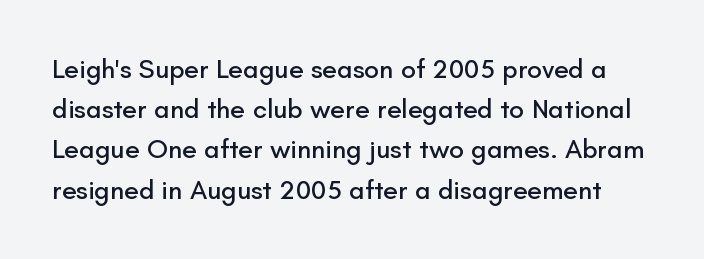
Q: Is the text italic (slanted)? A: No, it is upright.
Q: Is the text underlined? A: No.
Q: Is the spacing between letters normal or unusually wide? A: Normal.
Q: Is the spacing between lines tight, normal or loose? A: Normal.
